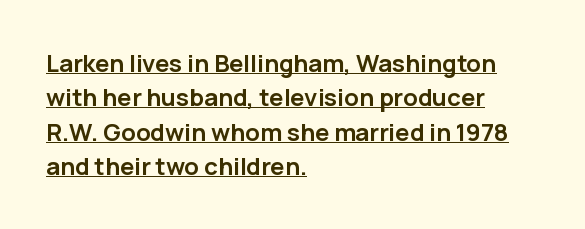
Q: Is the text bold? A: Yes.
Q: Is the text italic (slanted)? A: No, it is upright.
Q: Is the text underlined? A: Yes.
Q: How is the paragraph aligned? A: Left-aligned.
Q: Is the spacing between letters normal or unusually wide? A: Normal.
Q: Is the spacing between lines tight, normal or loose? A: Normal.
